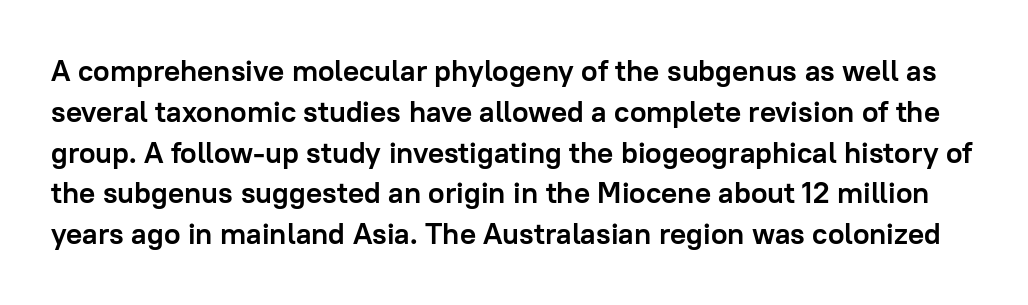
The image shows 30 px semibold sans-serif type, upright; set normal line spacing (1.36x), normal letter spacing, not underlined; low stroke contrast and a medium x-height.
